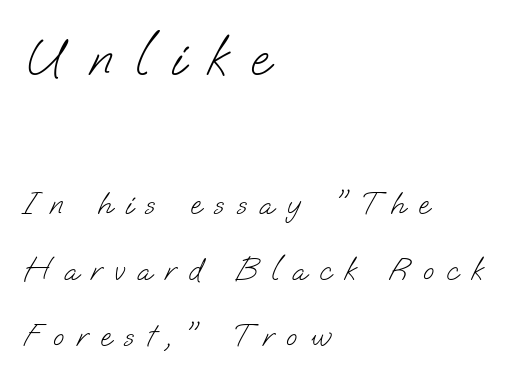
The image shows 56 px light sans-serif type; set left-aligned, loose line spacing (2.07x), unusually wide letter spacing (+0.4 em), not underlined; the first (top) block is 1.75x larger; low stroke contrast and a small x-height.
